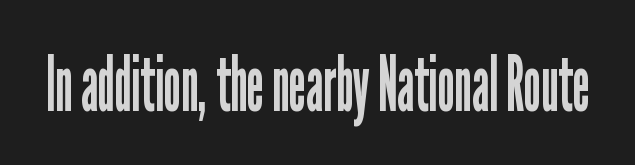
Unlike a traditional serif, this face leaves its strokes unadorned. Varying glyph widths throughout — classic text-font behaviour. Inter-character spacing is left at the font's built-in metrics. The weight would be labelled regular, book, light, or lighter still.
